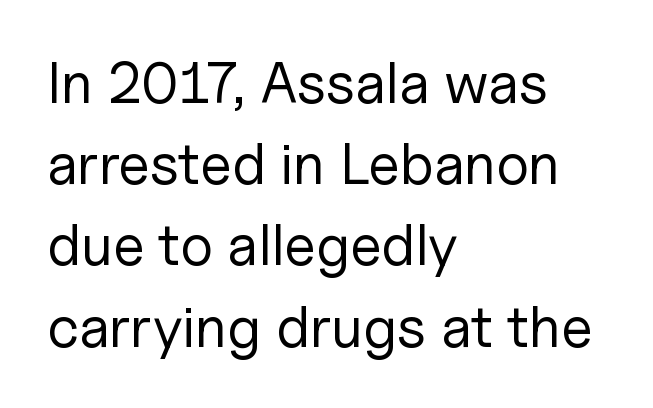
The image shows 58 px regular-weight sans-serif type, upright; set left-aligned, normal line spacing (1.4x), normal letter spacing, not underlined; low stroke contrast and a medium x-height.
